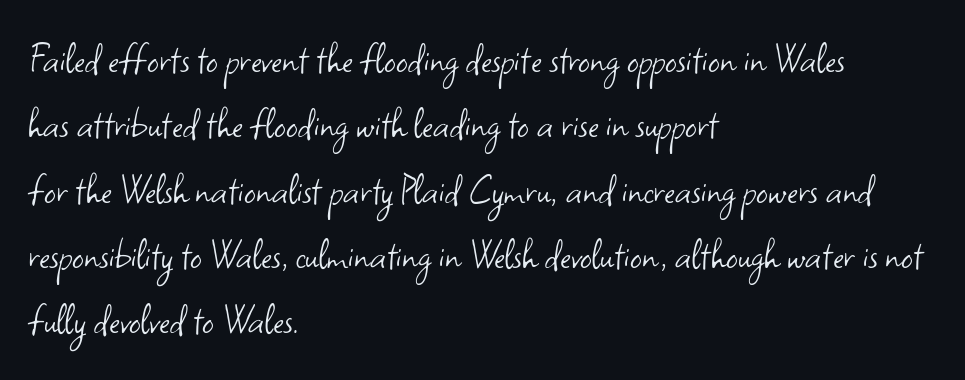
Notice how descenders clear the ascenders below comfortably — that's standard leading. Character widths vary here, with narrow letters taking less room than wide ones. The string is rendered with underlining switched off.
